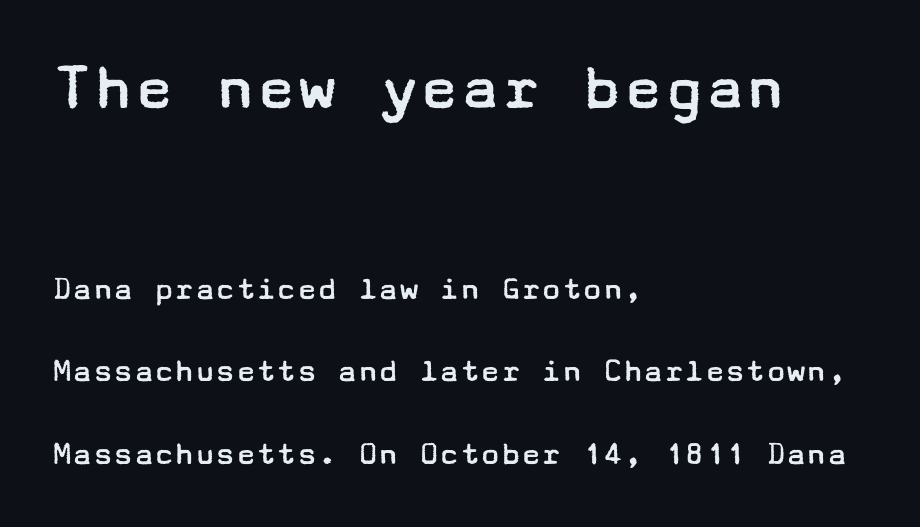
{"serif": "no", "italic": "no", "bold": "no", "weight": "regular", "width": "wide", "stroke_contrast": "low", "x_height": "medium", "underline": "no", "align": "left", "line_spacing": "loose", "line_spacing_ratio": 2.42, "letter_spacing": "normal", "letter_spacing_em": 0.0, "larger_block": "first", "size_ratio": 2.0, "glyph_px": 68}
